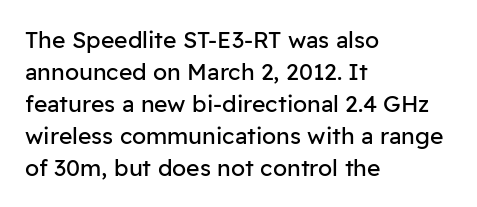
Q: Is the text bold? A: No.
Q: Is the text italic (slanted)? A: No, it is upright.
Q: Is the text underlined? A: No.
Q: How is the paragraph aligned? A: Left-aligned.
Q: Is the spacing between letters normal or unusually wide? A: Normal.
Q: Is the spacing between lines tight, normal or loose? A: Normal.
